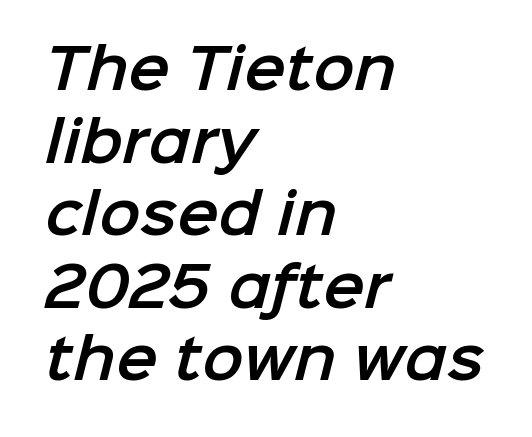
The image shows 55 px sans-serif type; set left-aligned, normal line spacing (1.32x), normal letter spacing, not underlined; low stroke contrast and a medium x-height.
